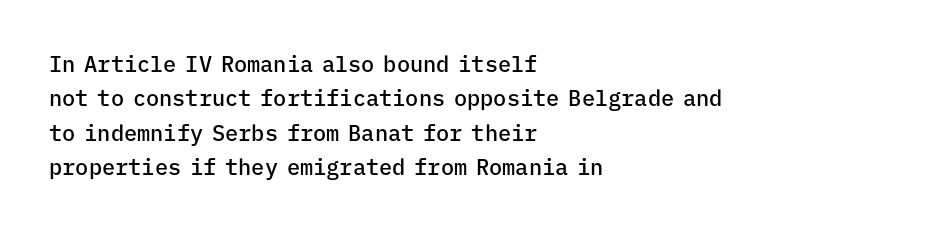
The lines in this sample share a left origin and differ only in where they stop. Firm but not heavy-handed strokes: this text is semibold. A typesetter would call this leading conventional body-copy spacing. Decoration check: the copy has no underline. There is no visible air inserted between adjacent glyphs. Ordinary non-slanted type is in use.
